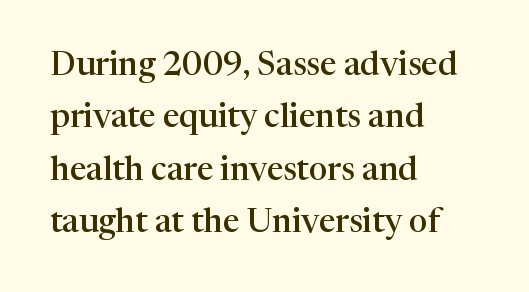
The image shows 33 px semibold serif type, upright; set left-aligned, normal line spacing (1.59x), normal letter spacing, not underlined; high stroke contrast and a medium x-height.
